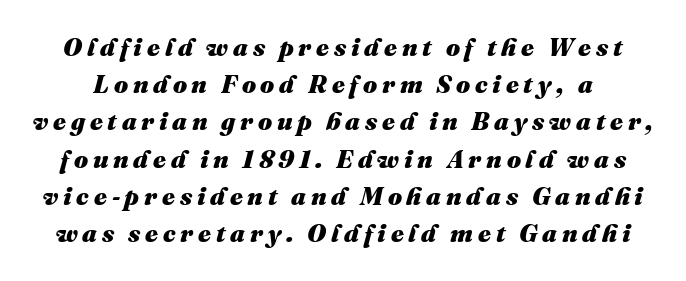
Quick note: underline off. Set as a true bold cut, around the 700 mark. The typography opts for an oblique posture over an upright one. These lines sit exactly where default settings would place them.
